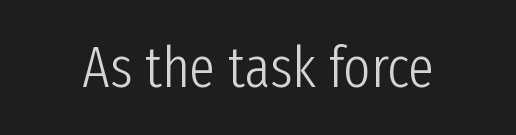
Lines of text with bare space underneath. Look at the tracking — it's just the regular setting, nothing added. Letters have the restrained weight of plain body copy at most. This rendering employs a face without finishing strokes, i.e., a sans-serif. These lines were composed using upright roman letters.
